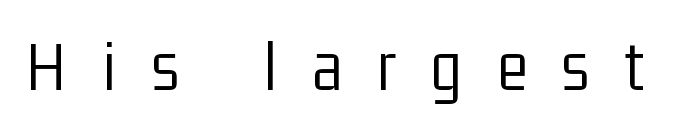
The image shows 72 px light, condensed sans-serif type, upright; set unusually wide letter spacing (+0.49 em), not underlined; low stroke contrast and a medium x-height.
